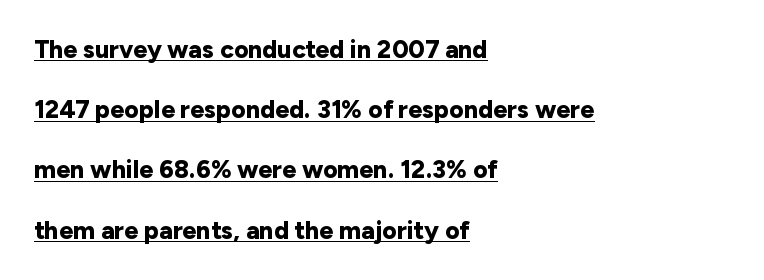
Q: Is the text bold? A: Yes.
Q: Is the text italic (slanted)? A: No, it is upright.
Q: Is the text underlined? A: Yes.
Q: How is the paragraph aligned? A: Left-aligned.
Q: Is the spacing between letters normal or unusually wide? A: Normal.
Q: Is the spacing between lines tight, normal or loose? A: Loose.
